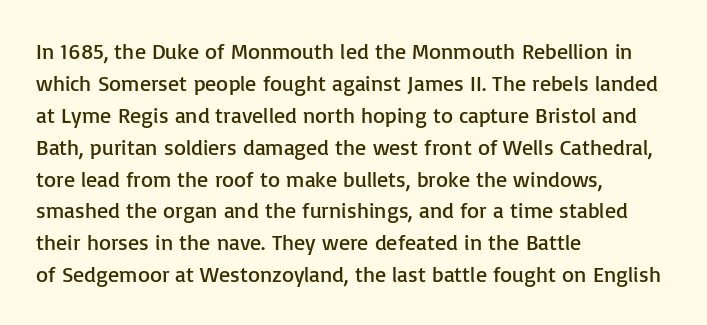
Q: Is the text bold? A: No.
Q: Is the text italic (slanted)? A: No, it is upright.
Q: Is the text underlined? A: No.
Q: How is the paragraph aligned? A: Left-aligned.
Q: Is the spacing between letters normal or unusually wide? A: Normal.
Q: Is the spacing between lines tight, normal or loose? A: Normal.
